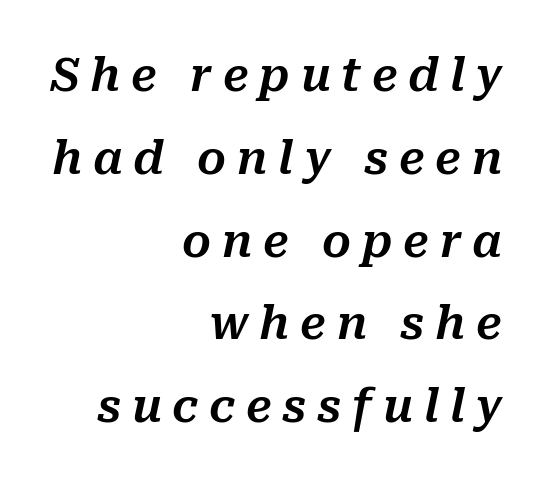
{"italic": "yes", "lean": "right", "slant_degrees": 10, "width": "normal", "stroke_contrast": "medium", "x_height": "medium", "monospaced": "no", "underline": "no", "align": "right", "line_spacing_ratio": 1.84, "letter_spacing": "wide", "letter_spacing_em": 0.24, "glyph_px": 45}
